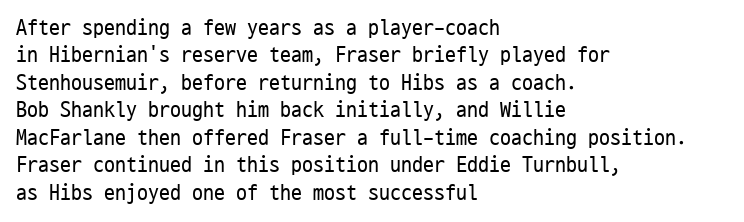
Counters stay open thanks to moderate or lighter strokes. All the whitespace from short lines collects on the right. Normally led — the rows are evenly, conventionally spaced. The glyphs are unaccompanied by any horizontal stroke below them.
